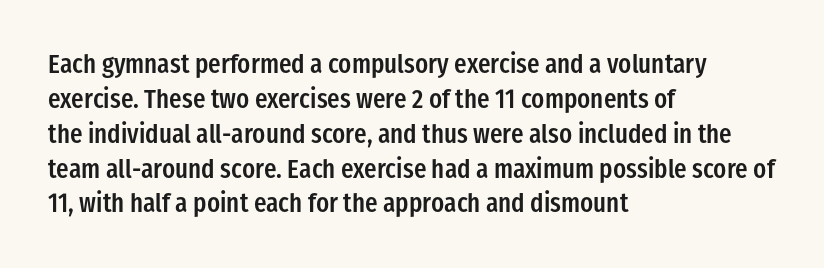
These words are printed semibold, heavier than regular yet not bold. If you measured baseline to baseline, you'd find a middling distance. Upright lettering throughout. Plain, unruled lines of type. Characters follow at the spacing the type designer built in. The lines in this sample share a left origin and differ only in where they stop.
